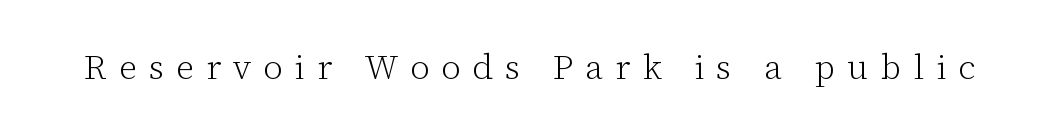
{"serif": "yes", "italic": "no", "bold": "no", "weight": "light", "width": "normal", "stroke_contrast": "low", "x_height": "medium", "monospaced": "no", "underline": "no", "letter_spacing": "wide", "letter_spacing_em": 0.34, "glyph_px": 35}
